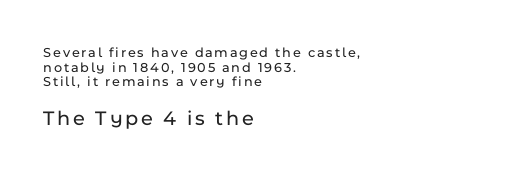
The image shows 21 px text type, upright; set left-aligned, tight line spacing (1.05x), not underlined; the second (bottom) block is 1.5x larger.
